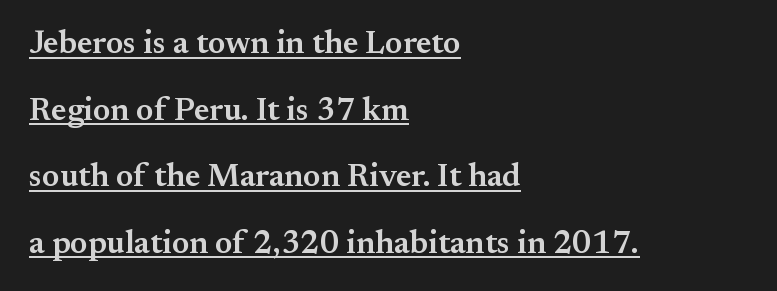
Q: Is the text bold? A: Semi-bold.
Q: Is the text italic (slanted)? A: No, it is upright.
Q: Is the typeface a serif or a sans-serif typeface? A: Serif.
Q: Is the text underlined? A: Yes.
Q: How is the paragraph aligned? A: Left-aligned.
Q: Is the spacing between letters normal or unusually wide? A: Normal.
Q: Is the spacing between lines tight, normal or loose? A: Loose.
Q: Width (condensed, normal, or wide)? A: Normal.
Q: Stroke contrast? A: Medium.
Q: x-height? A: Small.
Q: Monospaced? A: No.
